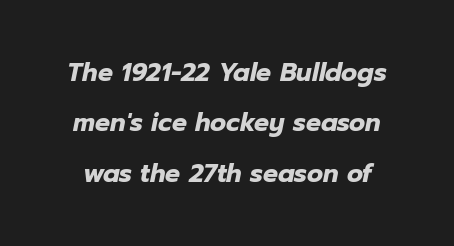
The image shows 25 px bold type, italic (leaning right); set loose line spacing (2.02x), normal letter spacing, not underlined.
